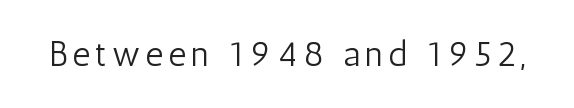
Q: Is the text bold? A: No.
Q: Is the text italic (slanted)? A: No, it is upright.
Q: Is the typeface a serif or a sans-serif typeface? A: Sans-serif.
Q: Is the text underlined? A: No.
Q: Width (condensed, normal, or wide)? A: Condensed.
Q: Stroke contrast? A: Low.
Q: x-height? A: Medium.
Q: Monospaced? A: No.
